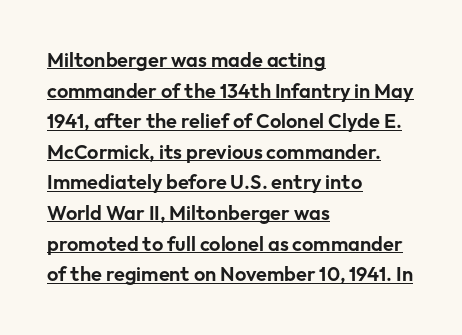
Q: Is the text italic (slanted)? A: No, it is upright.
Q: Is the text underlined? A: Yes.
Q: How is the paragraph aligned? A: Left-aligned.
Q: Is the spacing between letters normal or unusually wide? A: Normal.
Q: Is the spacing between lines tight, normal or loose? A: Normal.
